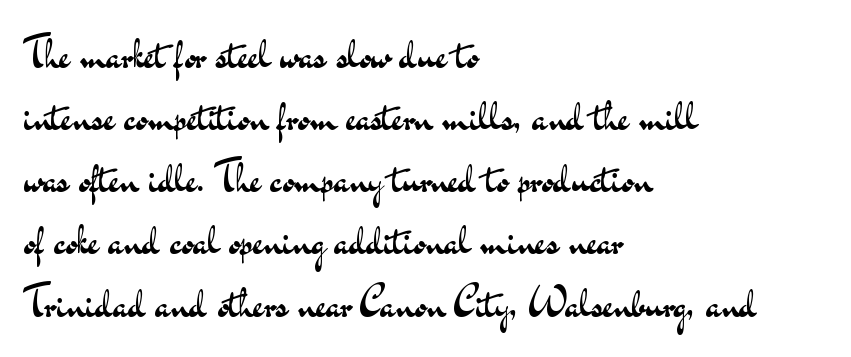
The image shows 42 px regular-weight, wide sans-serif type; set left-aligned, normal line spacing (1.48x), normal letter spacing, not underlined; medium stroke contrast and a small x-height.
